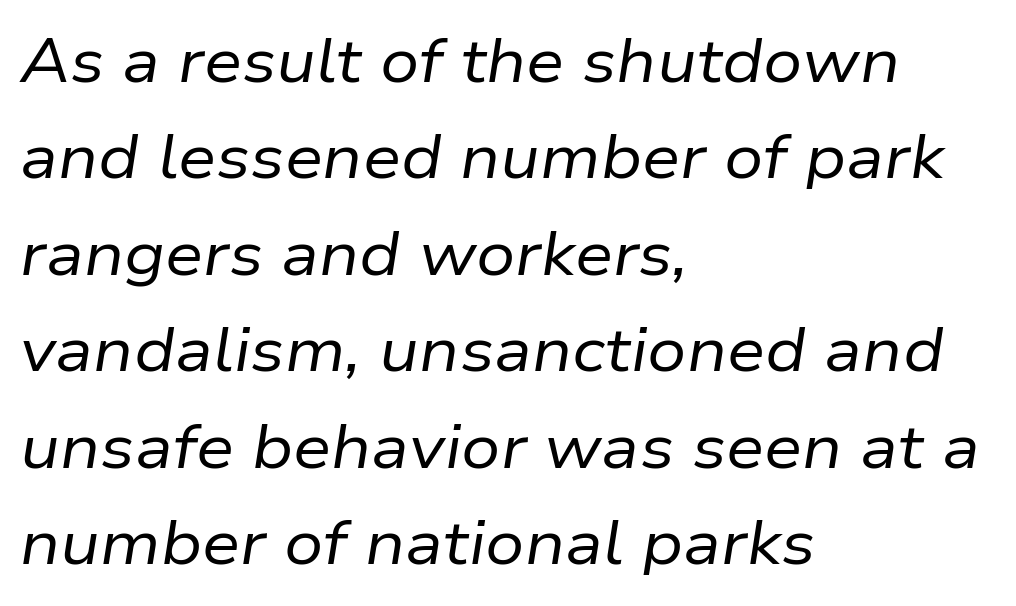
These lines were composed using italics. The ragged edge is on the right, which tells us the setting is flush left. Honestly, the letter spacing is just normal — you wouldn't notice it. Unmarked baselines from the first word to the last.
